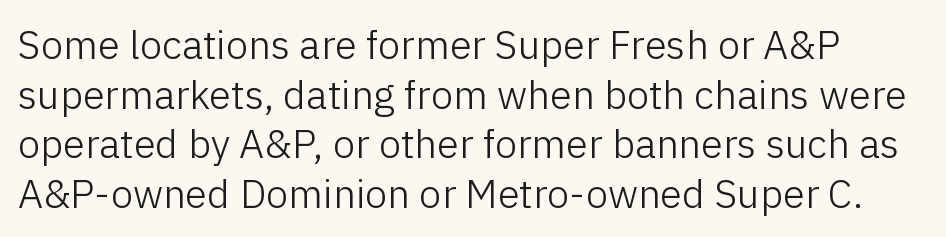
{"serif": "no", "italic": "no", "bold": "no", "weight": "light", "width": "normal", "stroke_contrast": "low", "x_height": "medium", "monospaced": "no", "underline": "no", "line_spacing_ratio": 1.24, "letter_spacing": "normal", "letter_spacing_em": 0.0, "glyph_px": 40}
